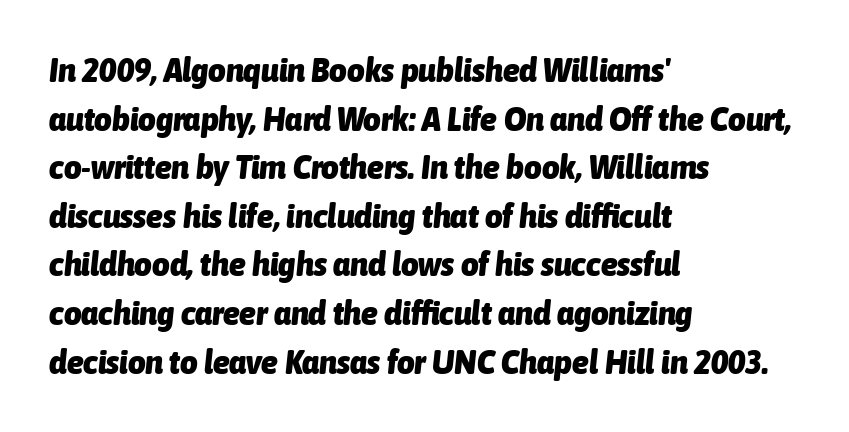
Q: Is the text bold? A: Yes.
Q: Is the text italic (slanted)? A: Yes, it leans right by about 6 degrees.
Q: Is the text underlined? A: No.
Q: How is the paragraph aligned? A: Left-aligned.
Q: Is the spacing between letters normal or unusually wide? A: Normal.
Q: Is the spacing between lines tight, normal or loose? A: Normal.
Q: Width (condensed, normal, or wide)? A: Condensed.
Q: Stroke contrast? A: Low.
Q: x-height? A: Medium.
Q: Monospaced? A: No.
